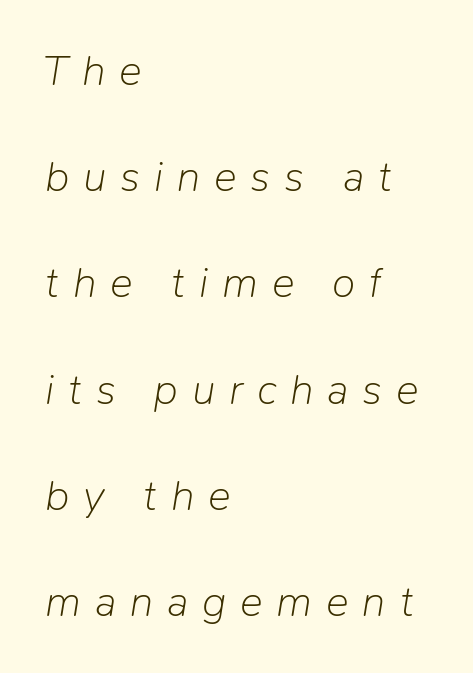
Q: Is the text bold? A: No.
Q: Is the text italic (slanted)? A: Yes, it leans right by about 9 degrees.
Q: Is the text underlined? A: No.
Q: How is the paragraph aligned? A: Left-aligned.
Q: Is the spacing between letters normal or unusually wide? A: Unusually wide.
Q: Is the spacing between lines tight, normal or loose? A: Loose.
Q: Width (condensed, normal, or wide)? A: Normal.
Q: Stroke contrast? A: Low.
Q: x-height? A: Medium.
Q: Monospaced? A: No.
